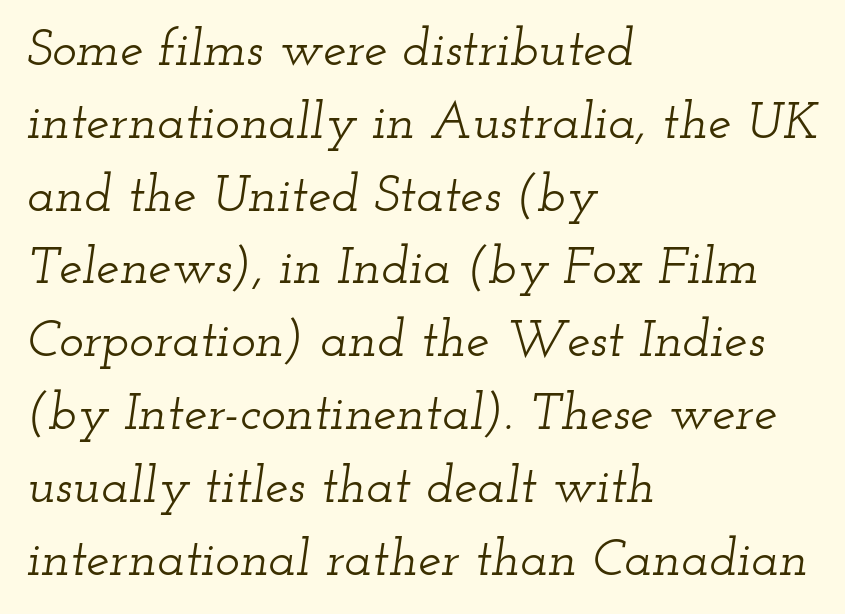
The image shows 52 px wide serif type, italic (leaning right); set left-aligned, normal line spacing (1.4x), normal letter spacing, not underlined; low stroke contrast and a small x-height.
